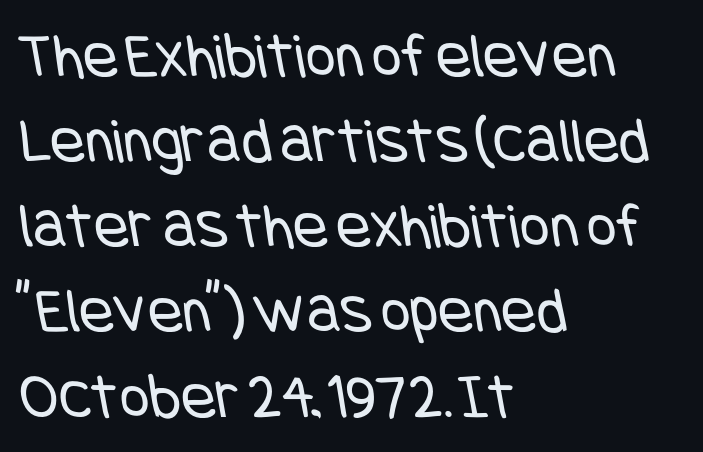
Q: Is the text bold? A: No.
Q: Is the typeface a serif or a sans-serif typeface? A: Sans-serif.
Q: Is the text underlined? A: No.
Q: How is the paragraph aligned? A: Left-aligned.
Q: Is the spacing between letters normal or unusually wide? A: Normal.
Q: Is the spacing between lines tight, normal or loose? A: Normal.
Q: Width (condensed, normal, or wide)? A: Condensed.
Q: Stroke contrast? A: Low.
Q: x-height? A: Large.
